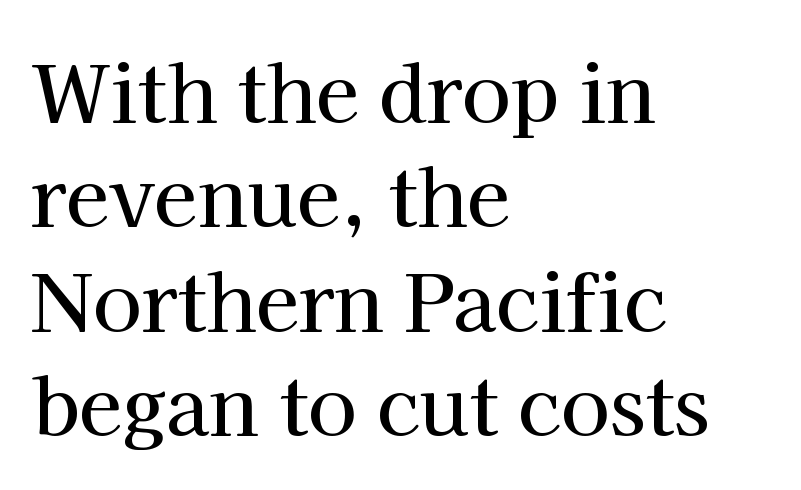
Unlike a clean sans, this face finishes its strokes with serifs. Tracking here is standard; glyphs follow each other at the usual distance. Any mark beneath the type? The region is blank. Is there any slant? The stems are plumb.
